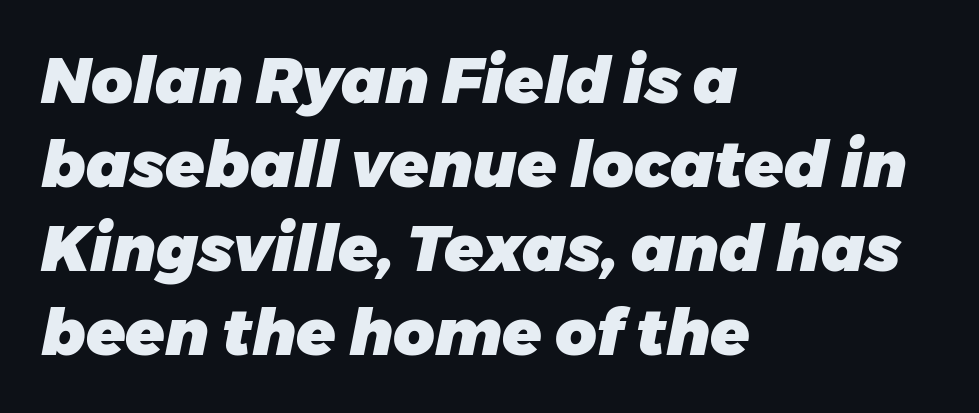
{"italic": "yes", "lean": "right", "slant_degrees": 11, "bold": "yes", "weight": "heavy", "width": "normal", "stroke_contrast": "low", "x_height": "medium", "monospaced": "no", "underline": "no", "align": "left", "line_spacing": "normal", "line_spacing_ratio": 1.31, "letter_spacing": "normal", "letter_spacing_em": 0.0, "glyph_px": 64}
